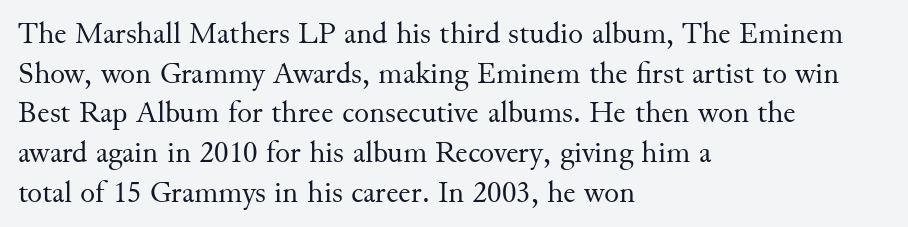
The letters stand upright; this is a roman face. A typesetter would call this proportional, since set widths differ per character. These lines sit exactly where default settings would place them. The rag falls on the right side of this text block. Has an underline been added? It has not.
